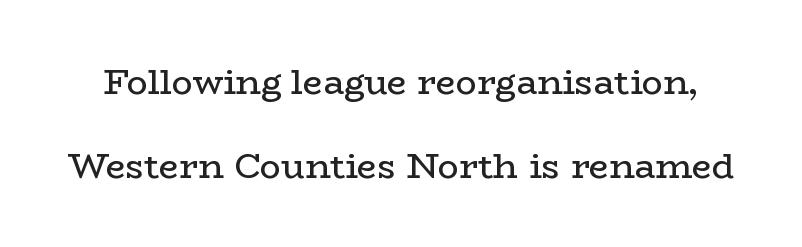
Nothing heavy about these letters — not bold at all. Lines of text with bare space underneath. Note the varied advance widths — an 'i' is clearly narrower than an 'm'. This sample trades compactness for vertical openness between lines. Each word holds together tightly as a unit, with standard inter-letter gaps. Every stem runs plumb, perpendicular to the baseline.
